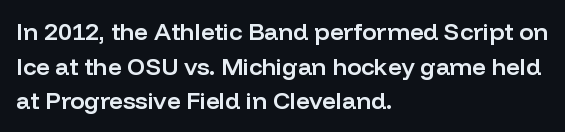
{"italic": "no", "bold": "semi", "underline": "no", "align": "left", "line_spacing": "normal", "line_spacing_ratio": 1.44, "letter_spacing": "normal", "letter_spacing_em": 0.0, "glyph_px": 24}
